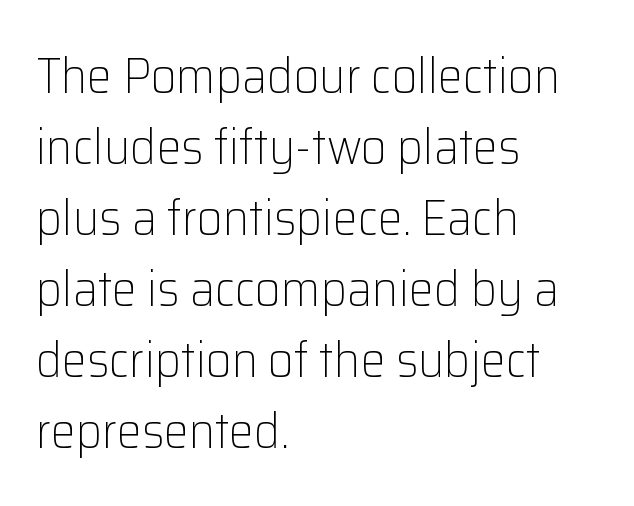
This rendering employs a face without finishing strokes, i.e., a sans-serif. Each letter keeps its own natural width here, so spacing adapts to shape. Stroke mass is kept to a normal reading level or below. Notice how the passage keeps a crisp vertical edge on the left only.
